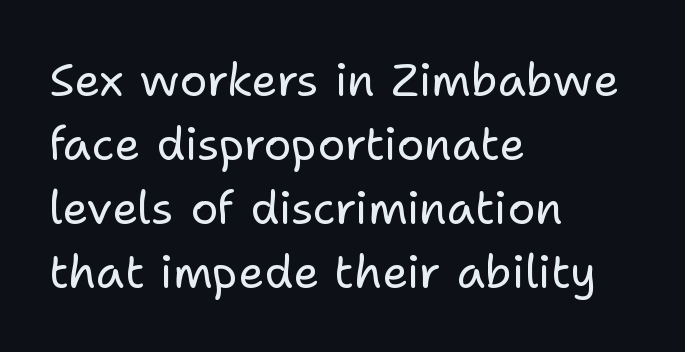
The image shows 46 px regular-weight sans-serif type, upright; set left-aligned, normal line spacing (1.39x), normal letter spacing, not underlined; low stroke contrast and a medium x-height.
